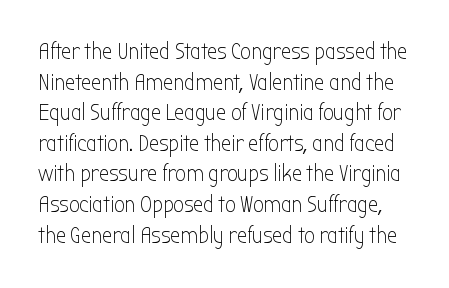
Rule under the text: the space is simply empty. A normal amount of white space separates one row of letters from the next. Stroke thickness stays within the range of a standard reading face or lighter. Characters remain perfectly vertical along every line. Short note: letters normally spaced.
